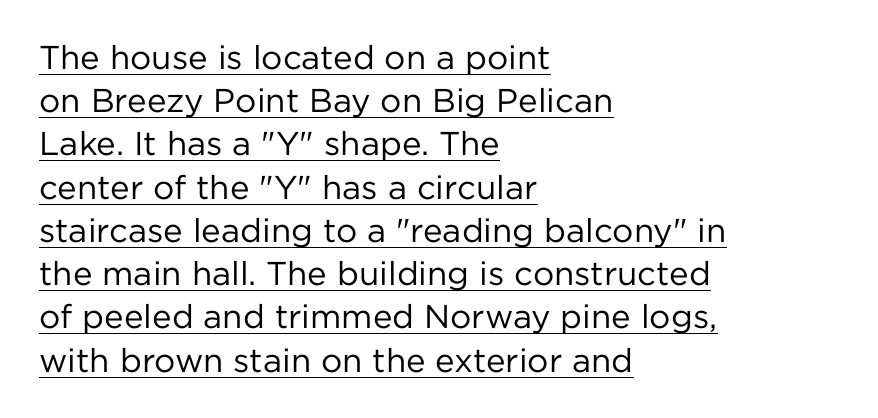
The image shows 33 px regular-weight sans-serif type, upright; set left-aligned, normal line spacing (1.31x), normal letter spacing, underlined; low stroke contrast and a medium x-height.
